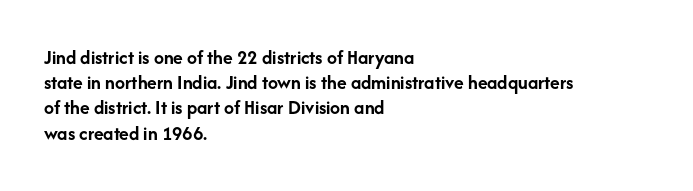
The image shows 20 px bold type, upright; set left-aligned, normal line spacing (1.26x), normal letter spacing, not underlined.
